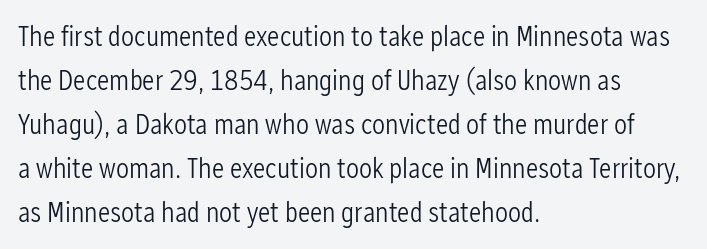
{"serif": "no", "italic": "no", "bold": "no", "weight": "light", "width": "condensed", "stroke_contrast": "low", "x_height": "medium", "monospaced": "no", "underline": "no", "align": "left", "line_spacing": "normal", "line_spacing_ratio": 1.52, "letter_spacing": "normal", "letter_spacing_em": 0.0, "glyph_px": 29}
